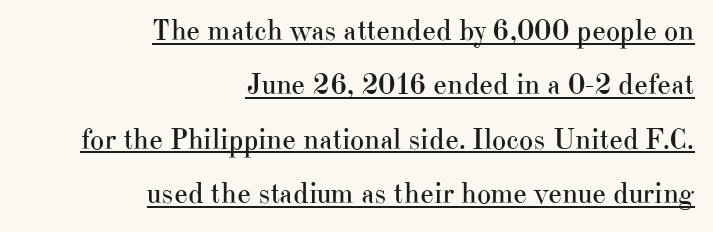
Q: Is the text bold? A: No.
Q: Is the text italic (slanted)? A: No, it is upright.
Q: Is the typeface a serif or a sans-serif typeface? A: Serif.
Q: Is the text underlined? A: Yes.
Q: How is the paragraph aligned? A: Right-aligned.
Q: Is the spacing between letters normal or unusually wide? A: Normal.
Q: Width (condensed, normal, or wide)? A: Normal.
Q: Stroke contrast? A: High.
Q: x-height? A: Small.
Q: Monospaced? A: No.
